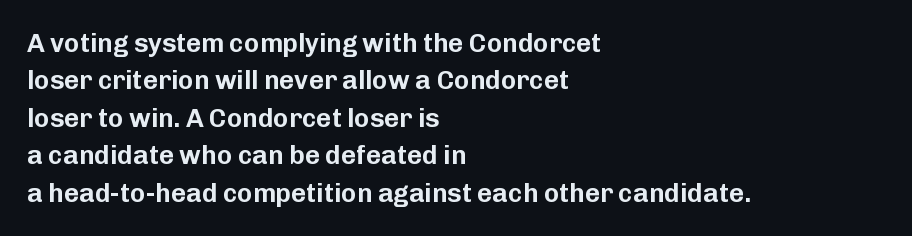
{"italic": "no", "underline": "no", "align": "left", "line_spacing": "normal", "line_spacing_ratio": 1.44, "letter_spacing": "normal", "letter_spacing_em": 0.0, "glyph_px": 26}
